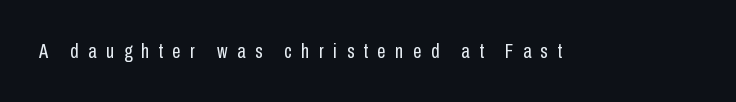
The image shows 21 px text type, upright; set unusually wide letter spacing (+0.46 em), not underlined.
